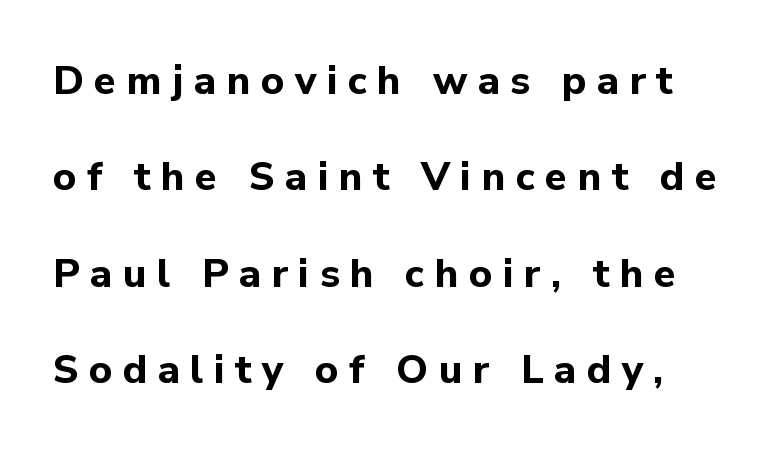
Q: Is the text bold? A: Yes.
Q: Is the text italic (slanted)? A: No, it is upright.
Q: Is the typeface a serif or a sans-serif typeface? A: Sans-serif.
Q: Is the text underlined? A: No.
Q: Is the spacing between letters normal or unusually wide? A: Unusually wide.
Q: Is the spacing between lines tight, normal or loose? A: Loose.
Q: Width (condensed, normal, or wide)? A: Normal.
Q: Stroke contrast? A: Low.
Q: x-height? A: Medium.
Q: Monospaced? A: No.
